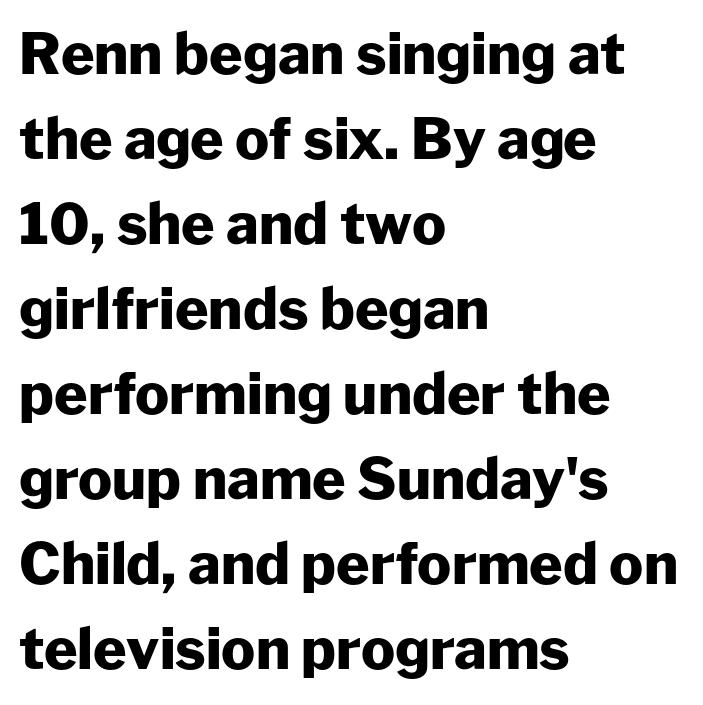
{"serif": "no", "italic": "no", "bold": "yes", "weight": "heavy", "width": "normal", "stroke_contrast": "low", "x_height": "medium", "monospaced": "no", "underline": "no", "align": "left", "line_spacing": "normal", "line_spacing_ratio": 1.49, "letter_spacing": "normal", "letter_spacing_em": 0.0, "glyph_px": 57}
